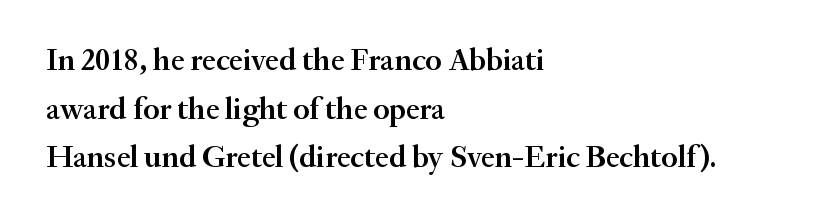
Q: Is the text bold? A: Semi-bold.
Q: Is the text italic (slanted)? A: No, it is upright.
Q: Is the typeface a serif or a sans-serif typeface? A: Serif.
Q: Is the text underlined? A: No.
Q: How is the paragraph aligned? A: Left-aligned.
Q: Is the spacing between letters normal or unusually wide? A: Normal.
Q: Is the spacing between lines tight, normal or loose? A: Normal.
Q: Width (condensed, normal, or wide)? A: Normal.
Q: Stroke contrast? A: Medium.
Q: x-height? A: Small.
Q: Monospaced? A: No.
